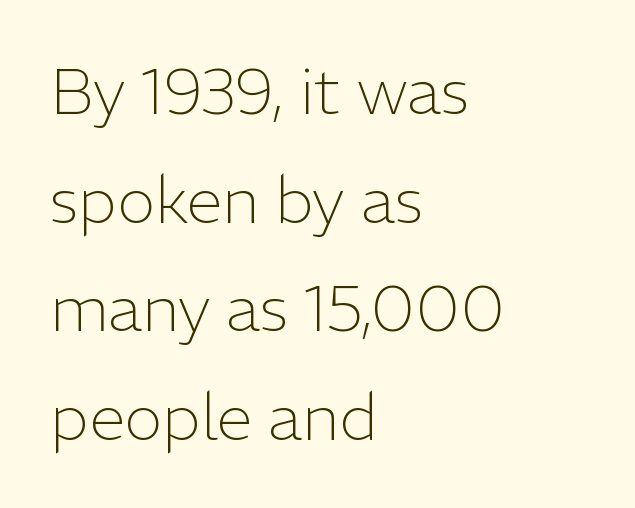
The image shows 65 px light sans-serif type, upright; set left-aligned, normal line spacing (1.67x), normal letter spacing, not underlined; low stroke contrast and a medium x-height.
